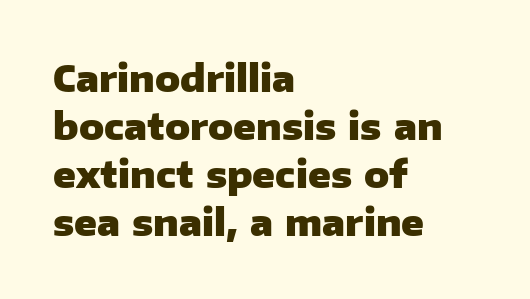
Words appear dense and cohesive because spacing is normal. Posture: vertical. Examine the stroke ends and you'll find no serifs. Quick note: interline space is typical. The face used here has the dense, thick strokes of a bold.
